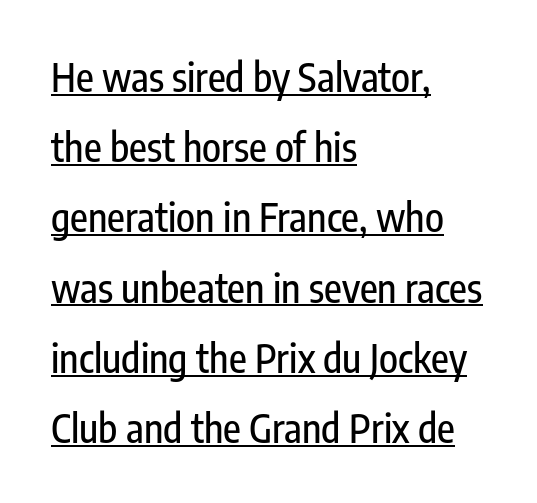
The compositor pushed each line to the left boundary. Compared with undecorated copy, this sample adds a rule below the words. Nothing sits at the stroke ends, so this counts as sans-serif. Proportional: the letters do not fall into vertical columns. You can tell it's not italic because the verticals are truly vertical.
